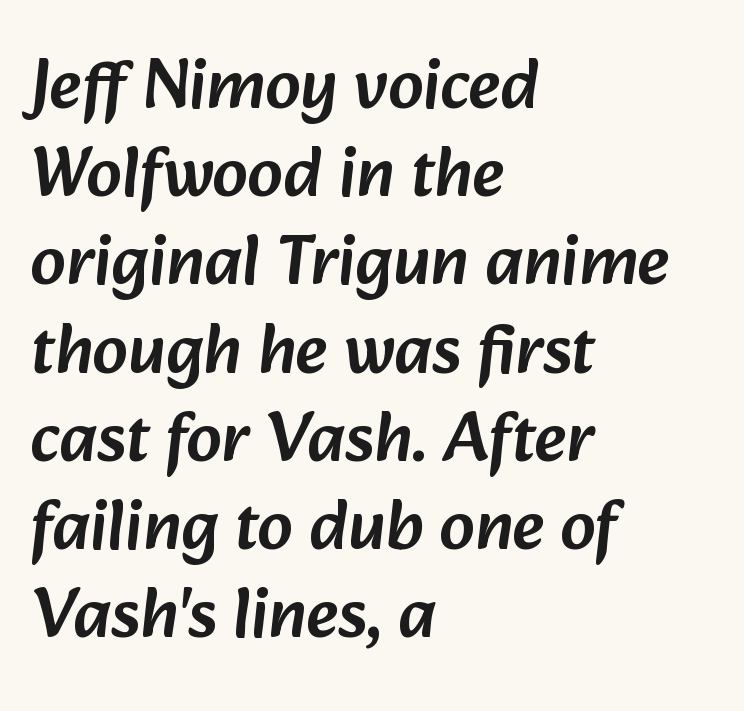
Students, note that the glyphs here touch the page at normal intervals. Check the space under the baseline: it is left empty. This sample has the flowing, uneven cadence of proportional lettering. Serifs: no, the terminals of the letterforms are clean. Short and long lines alike share a common starting point at left. The passage shown stacks its lines at a standard gap.
